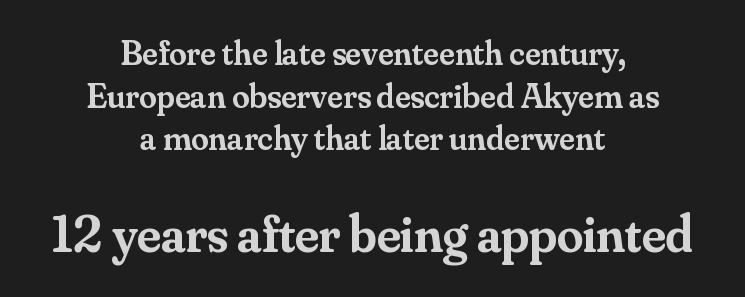
Rendered with straight, roman letterforms. If you squint, the bottom block still reads clearly — it's the larger of the two. What kind of face is this? One with serifs. Think of a printed novel: that variable character pitch is what you see here.
